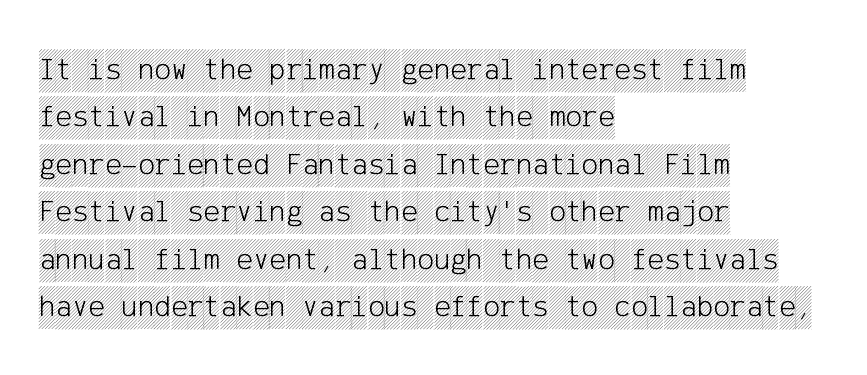
The image shows 31 px condensed type, upright; set left-aligned, normal line spacing (1.53x), normal letter spacing, not underlined; a large x-height.
